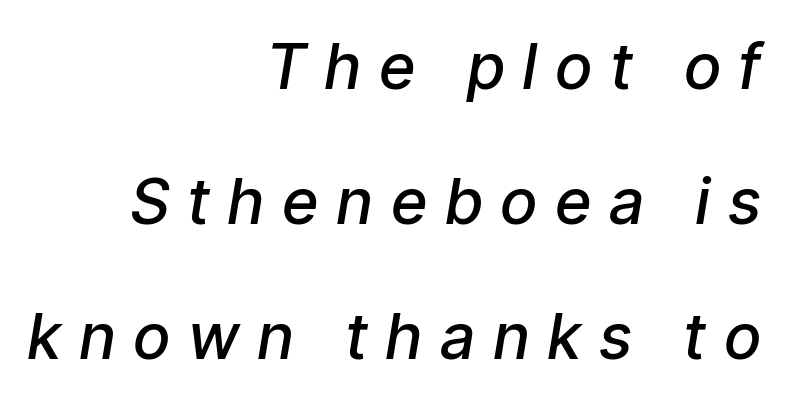
Q: Is the text bold? A: Semi-bold.
Q: Is the text italic (slanted)? A: Yes, it leans right by about 9 degrees.
Q: Is the text underlined? A: No.
Q: How is the paragraph aligned? A: Right-aligned.
Q: Is the spacing between letters normal or unusually wide? A: Unusually wide.
Q: Is the spacing between lines tight, normal or loose? A: Loose.
Q: Width (condensed, normal, or wide)? A: Condensed.
Q: Stroke contrast? A: Low.
Q: x-height? A: Medium.
Q: Monospaced? A: No.
